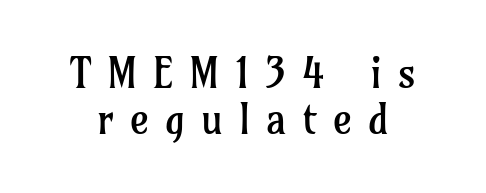
{"serif": "yes", "italic": "no", "bold": "no", "weight": "regular", "width": "normal", "stroke_contrast": "low", "x_height": "medium", "monospaced": "no", "underline": "no", "line_spacing": "tight", "line_spacing_ratio": 1.13, "letter_spacing": "wide", "letter_spacing_em": 0.39, "glyph_px": 41}
